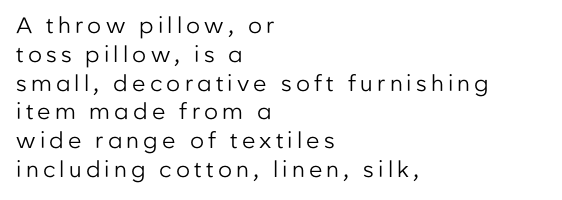
Q: Is the text bold? A: No.
Q: Is the text italic (slanted)? A: No, it is upright.
Q: Is the text underlined? A: No.
Q: How is the paragraph aligned? A: Left-aligned.
Q: Is the spacing between lines tight, normal or loose? A: Normal.
